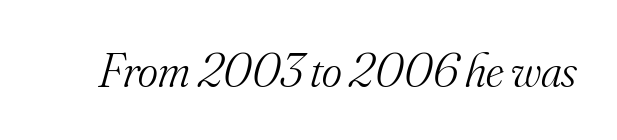
The image shows 48 px light serif type, italic (leaning right); set normal letter spacing, not underlined; medium stroke contrast and a small x-height.
